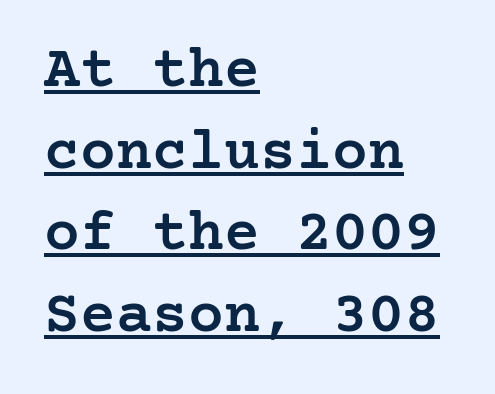
The image shows 60 px semibold serif type, upright; set left-aligned, normal line spacing (1.36x), normal letter spacing, underlined; low stroke contrast and a medium x-height.
